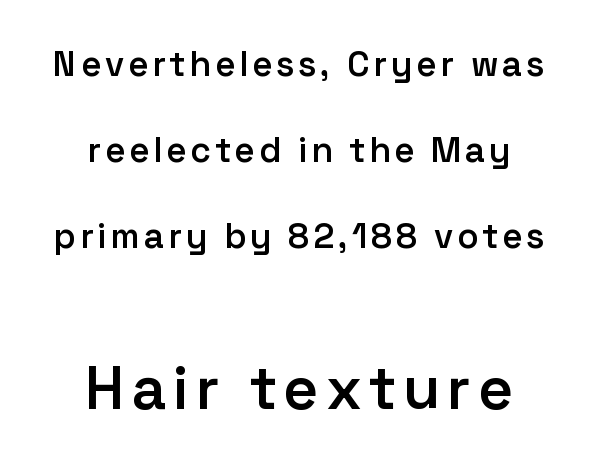
Q: Is the text bold? A: Semi-bold.
Q: Is the text italic (slanted)? A: No, it is upright.
Q: Is the typeface a serif or a sans-serif typeface? A: Sans-serif.
Q: Is the text underlined? A: No.
Q: How is the paragraph aligned? A: Centered.
Q: Is the spacing between lines tight, normal or loose? A: Loose.
Q: Which block of text is set in a larger size, the first (top) or the second (bottom)? A: The second (bottom) one.
Q: Width (condensed, normal, or wide)? A: Normal.
Q: Stroke contrast? A: Low.
Q: x-height? A: Medium.
Q: Monospaced? A: No.
